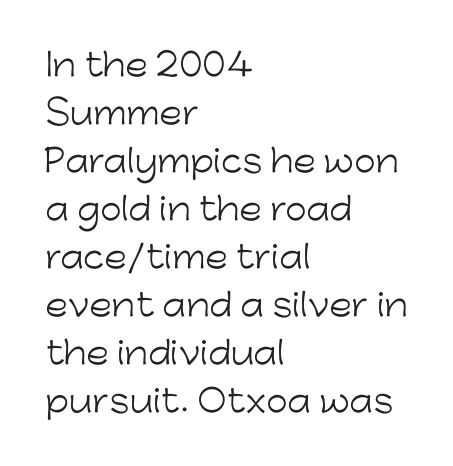
Q: Is the text bold? A: No.
Q: Is the text italic (slanted)? A: No, it is upright.
Q: Is the typeface a serif or a sans-serif typeface? A: Sans-serif.
Q: Is the text underlined? A: No.
Q: How is the paragraph aligned? A: Left-aligned.
Q: Is the spacing between letters normal or unusually wide? A: Normal.
Q: Is the spacing between lines tight, normal or loose? A: Normal.
Q: Width (condensed, normal, or wide)? A: Normal.
Q: Stroke contrast? A: Low.
Q: x-height? A: Medium.
Q: Monospaced? A: No.
